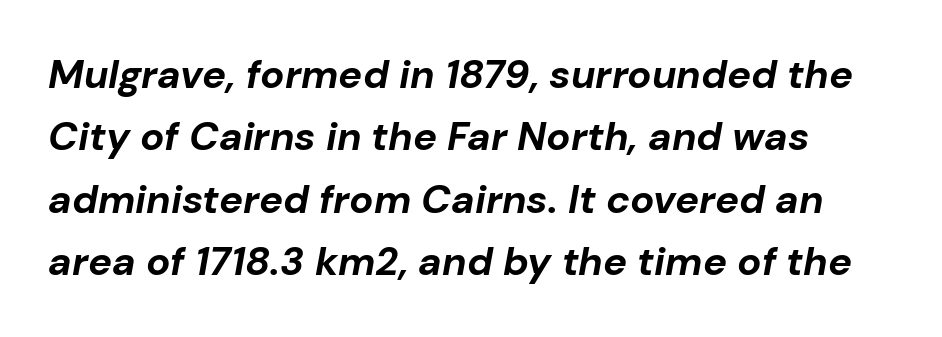
Q: Is the text bold? A: Yes.
Q: Is the text italic (slanted)? A: Yes, it leans right by about 10 degrees.
Q: Is the text underlined? A: No.
Q: Is the spacing between letters normal or unusually wide? A: Normal.
Q: Is the spacing between lines tight, normal or loose? A: Normal.
Q: Width (condensed, normal, or wide)? A: Normal.
Q: Stroke contrast? A: Low.
Q: x-height? A: Medium.
Q: Monospaced? A: No.
